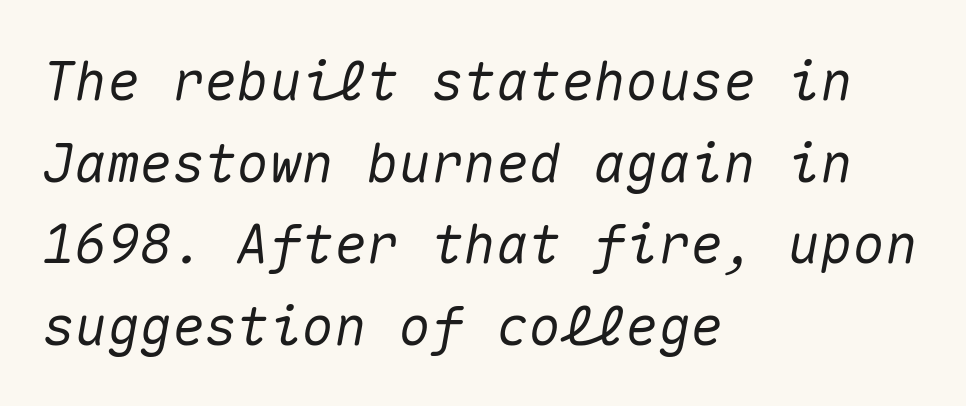
The specimen reads as italic at a glance. The passage shown is typed in a monospace face where columns stay perfectly aligned. Layout note: lines flush left. Bare-footed words on every line. These lines keep a tight, regular rhythm from letter to letter. Regular leading.
